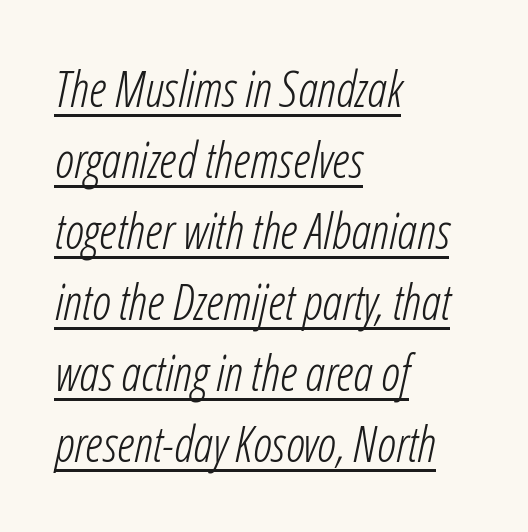
The image shows 49 px light, condensed type, italic (leaning right); set left-aligned, normal line spacing (1.45x), normal letter spacing, underlined; low stroke contrast and a medium x-height.
